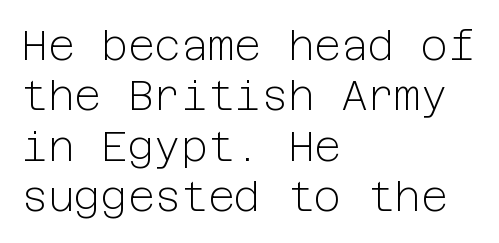
One-word summary of the alignment: left. Caption: standard tracking, unaltered. Ink coverage per letter is moderate at most. Underline: absent.
